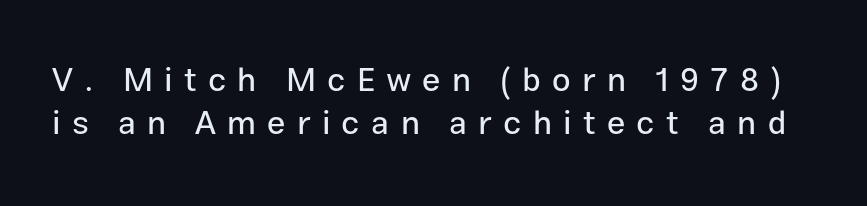
The image shows 33 px sans-serif type, upright; set normal line spacing (1.3x), unusually wide letter spacing (+0.34 em), not underlined; low stroke contrast and a medium x-height.
